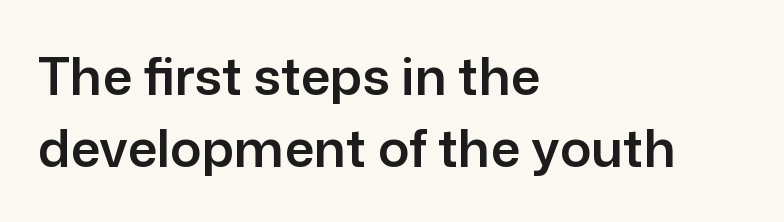
Q: Is the text italic (slanted)? A: No, it is upright.
Q: Is the typeface a serif or a sans-serif typeface? A: Sans-serif.
Q: Is the text underlined? A: No.
Q: How is the paragraph aligned? A: Left-aligned.
Q: Is the spacing between letters normal or unusually wide? A: Normal.
Q: Is the spacing between lines tight, normal or loose? A: Normal.
Q: Width (condensed, normal, or wide)? A: Normal.
Q: Stroke contrast? A: Low.
Q: x-height? A: Medium.
Q: Monospaced? A: No.
